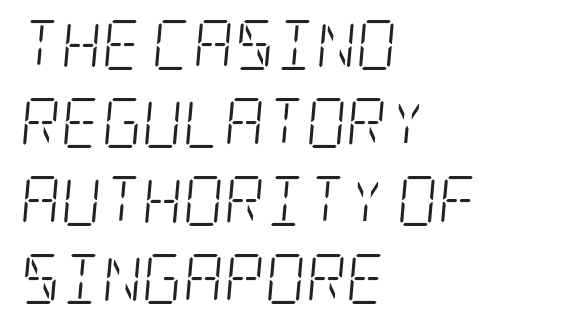
{"serif": "yes", "italic": "yes", "lean": "right", "slant_degrees": 5, "bold": "no", "weight": "light", "width": "condensed", "stroke_contrast": "low", "x_height": "large", "underline": "no", "align": "left", "line_spacing": "normal", "line_spacing_ratio": 1.56, "letter_spacing": "normal", "letter_spacing_em": 0.0, "glyph_px": 50}
